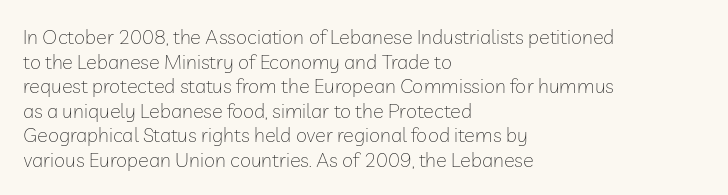
The image shows 20 px text type, upright; set left-aligned, line spacing 1.23x, normal letter spacing, not underlined.
